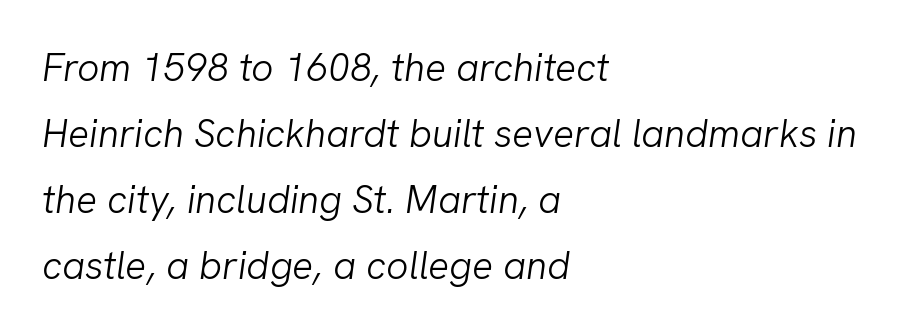
The letters sit at their default tracking, neither squeezed nor spread. Looking at the ascenders, they clearly lean. Notice how the passage keeps a crisp vertical edge on the left only. Varying glyph widths throughout — classic text-font behaviour. The font sits on the lighter half of the weight spectrum, regular included.
